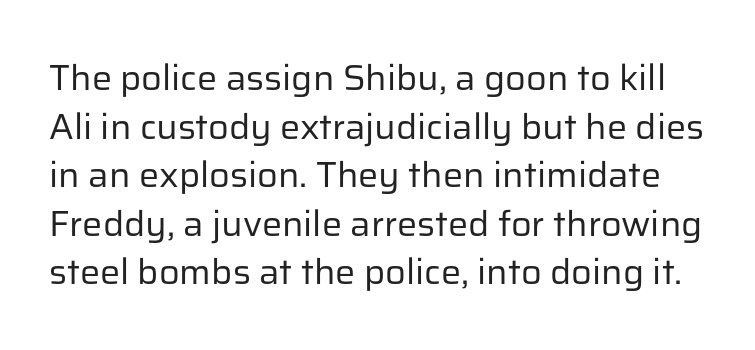
The image shows 36 px regular-weight sans-serif type, upright; set normal line spacing (1.35x), normal letter spacing, not underlined; low stroke contrast and a medium x-height.
